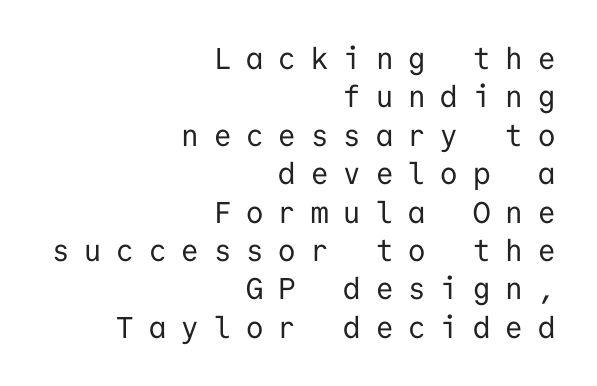
The image shows 30 px regular-weight sans-serif type, upright, monospaced; set right-aligned, normal line spacing (1.28x), unusually wide letter spacing (+0.5 em), not underlined; low stroke contrast and a medium x-height.
